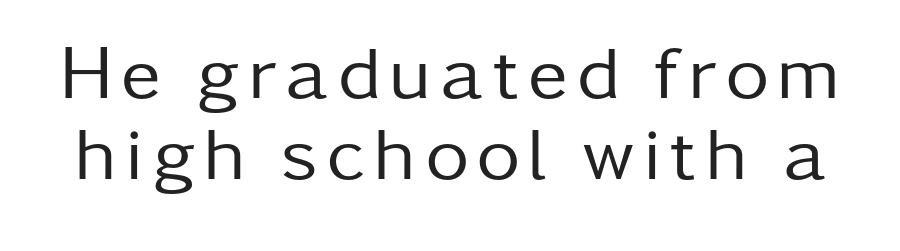
This sample uses an upright cut, with every glyph sitting square on the baseline. Letterform terminals end flat and unadorned throughout the passage. Think standard paragraph weight, or any step lighter than that. Whoever set this chose condensed vertical rhythm over breathing room. Looks like regular typesetting: each glyph gets only the width it needs.
